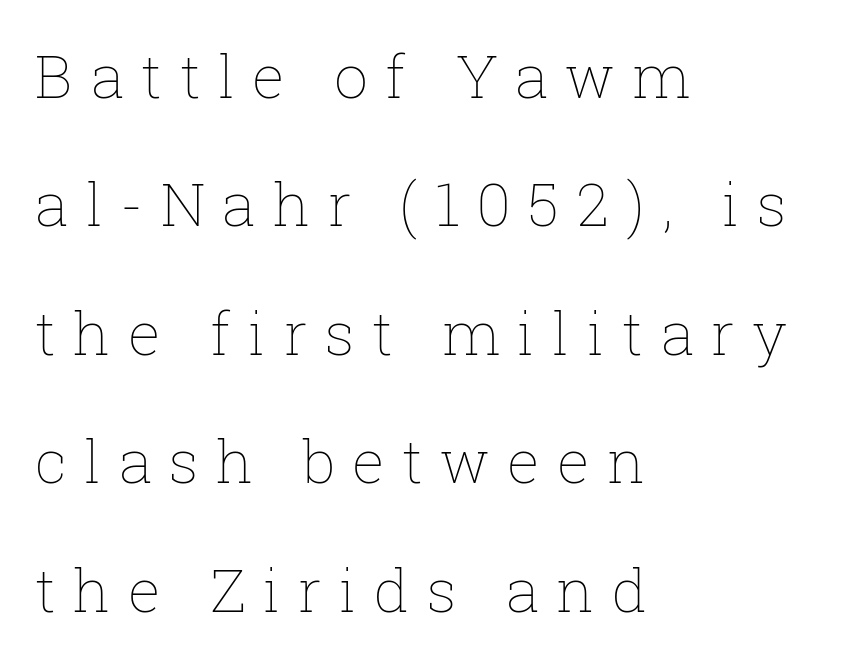
Vertical spacing — loose. On a weight scale, this lands at 450 or below. Note the varied advance widths — an 'i' is clearly narrower than an 'm'. Each row of text sits above clean, open space.
